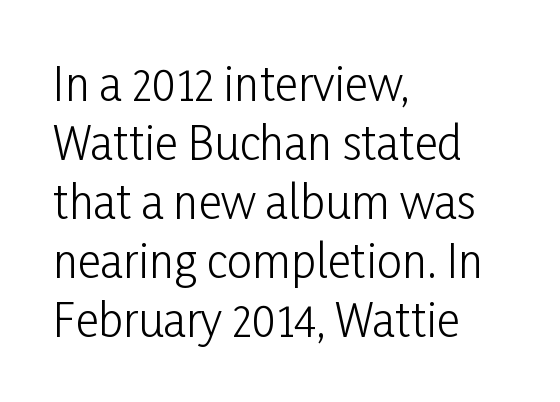
The characters are drawn with everyday or finer stroke widths. Caption: multi-line text, flush left, ragged right. Glyph-to-glyph distance matches everyday printed text. Does the leading feel generous? No, just average. The typography opts for an upright posture over an oblique one.
